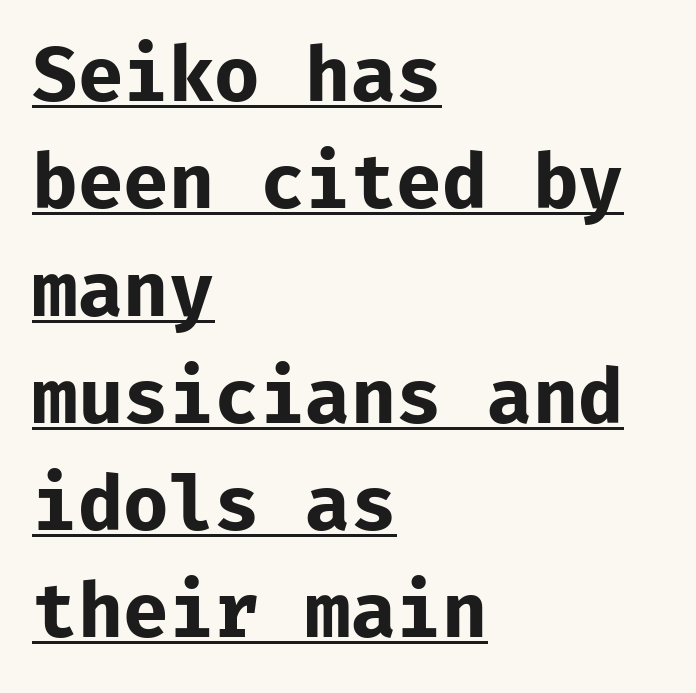
Q: Is the text bold? A: Yes.
Q: Is the text italic (slanted)? A: No, it is upright.
Q: Is the typeface a serif or a sans-serif typeface? A: Sans-serif.
Q: Is the text underlined? A: Yes.
Q: How is the paragraph aligned? A: Left-aligned.
Q: Is the spacing between letters normal or unusually wide? A: Normal.
Q: Is the spacing between lines tight, normal or loose? A: Normal.
Q: Width (condensed, normal, or wide)? A: Normal.
Q: Stroke contrast? A: Low.
Q: x-height? A: Medium.
